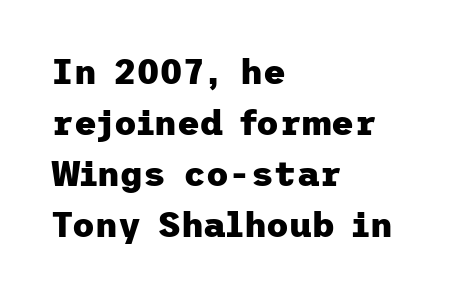
The image shows 35 px heavy sans-serif type, upright; set left-aligned, normal line spacing (1.46x), normal letter spacing, not underlined; low stroke contrast and a medium x-height.
